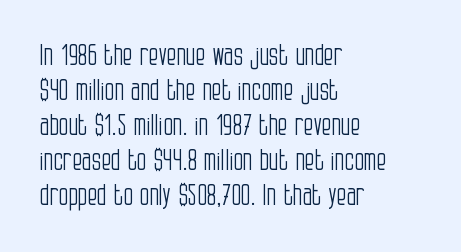
The image shows 28 px light, condensed sans-serif type, upright; set left-aligned, normal line spacing (1.25x), normal letter spacing, not underlined; low stroke contrast and a large x-height.
